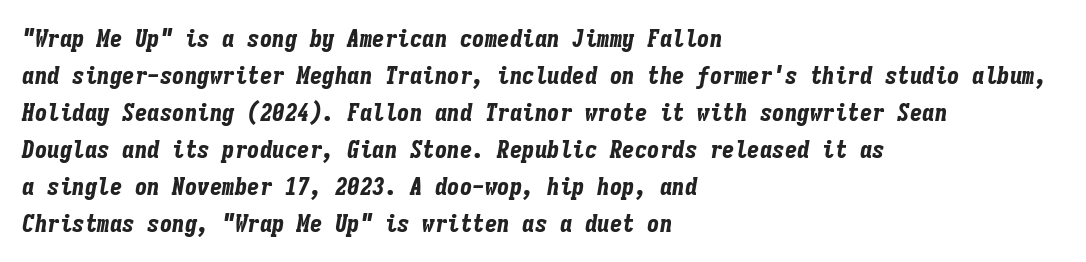
The image shows 25 px bold type, italic (leaning right); set left-aligned, normal line spacing (1.48x), normal letter spacing, not underlined.
